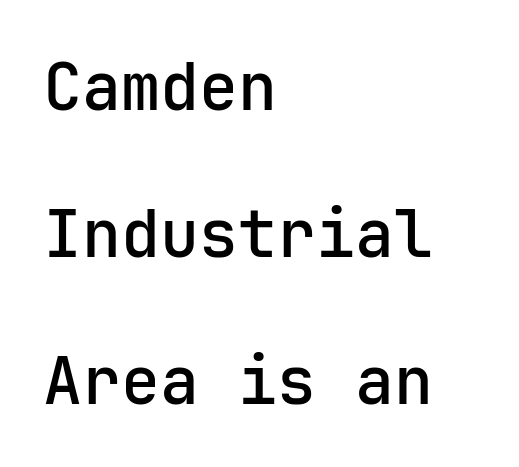
The image shows 65 px semibold sans-serif type, upright; set left-aligned, loose line spacing (2.26x), normal letter spacing, not underlined; low stroke contrast and a medium x-height.
